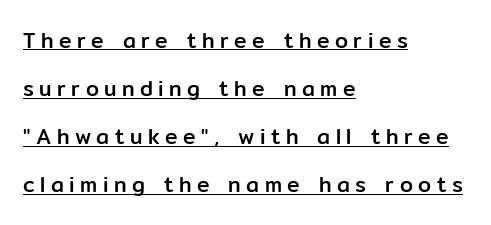
{"italic": "no", "underline": "yes", "align": "left", "line_spacing": "loose", "line_spacing_ratio": 2.29, "letter_spacing": "wide", "letter_spacing_em": 0.26, "glyph_px": 21}
